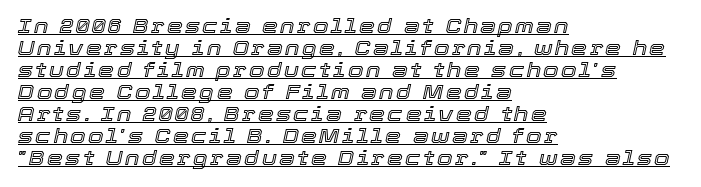
Vertically, the passage feels compressed, each row crowding the next. The face used here appears with an underline applied. Caption: multi-line text, flush left, ragged right. This sample uses an oblique cut, with every glyph tilted off the vertical.
